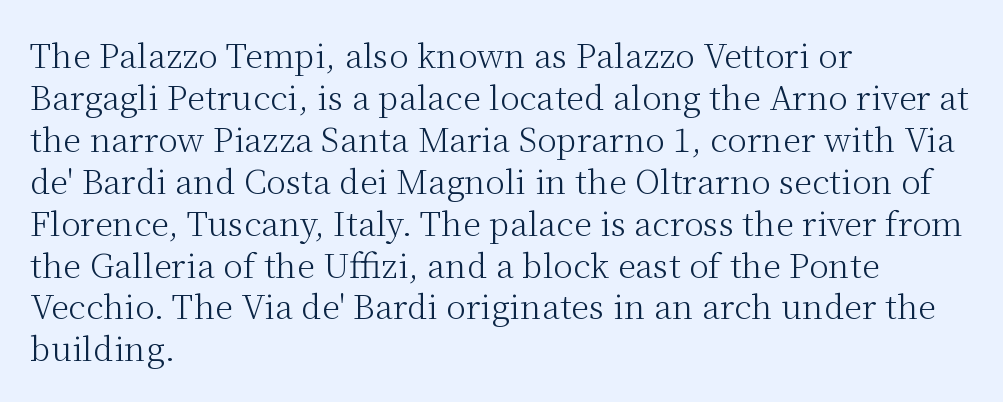
The image shows 33 px light serif type, upright; set left-aligned, normal line spacing (1.27x), normal letter spacing, not underlined; medium stroke contrast and a medium x-height.
